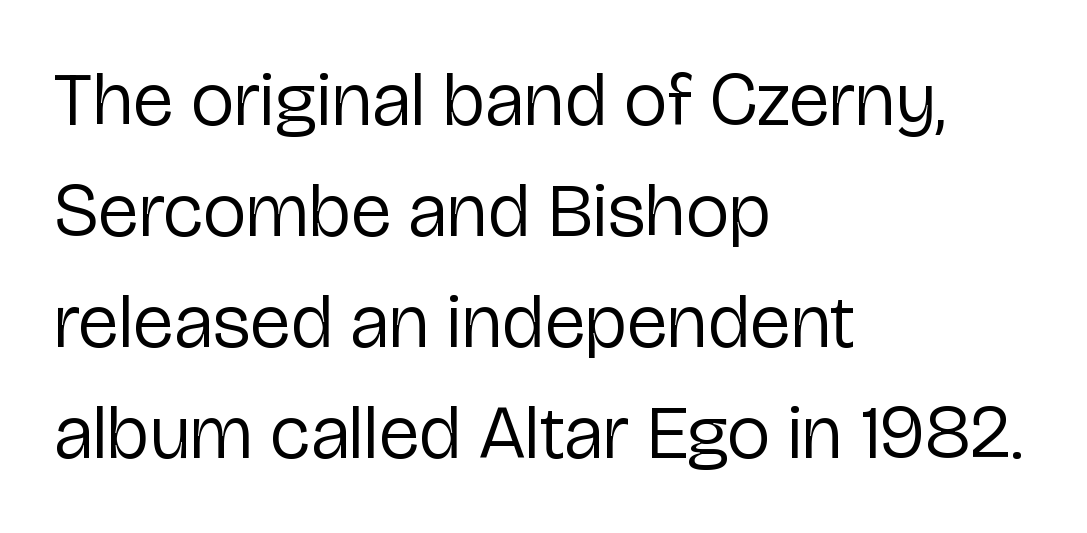
Q: Is the text bold? A: No.
Q: Is the text italic (slanted)? A: No, it is upright.
Q: Is the typeface a serif or a sans-serif typeface? A: Sans-serif.
Q: Is the text underlined? A: No.
Q: How is the paragraph aligned? A: Left-aligned.
Q: Is the spacing between letters normal or unusually wide? A: Normal.
Q: Is the spacing between lines tight, normal or loose? A: Normal.
Q: Width (condensed, normal, or wide)? A: Normal.
Q: Stroke contrast? A: Low.
Q: x-height? A: Medium.
Q: Monospaced? A: No.
